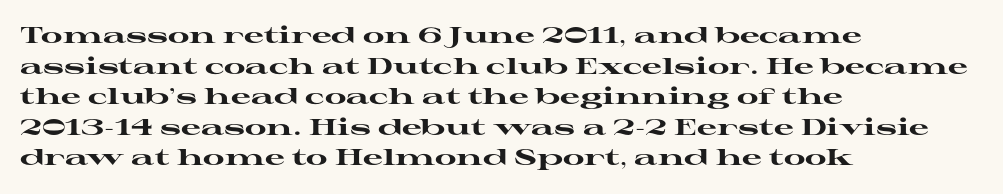
If you drew a line through each stem, it would be perfectly vertical. A normal amount of white space separates one row of letters from the next. Unmarked baselines from the first word to the last. Pretty heavy lettering here — definitely bold. The paragraph has a hard left edge and a soft right edge. These lines keep a tight, regular rhythm from letter to letter.
